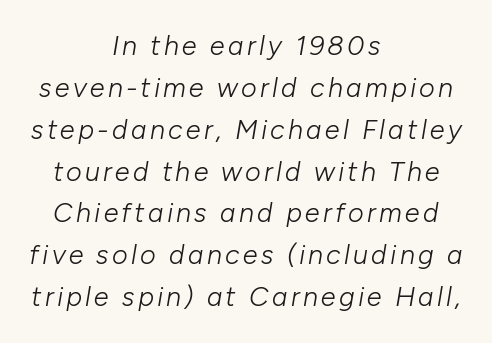
The font is comparable to plain body text, perhaps lighter. It's the slanting kind of type. What's the leading like? Ordinary, nothing unusual. Plain, unruled lines of type. Alignment: centered.
